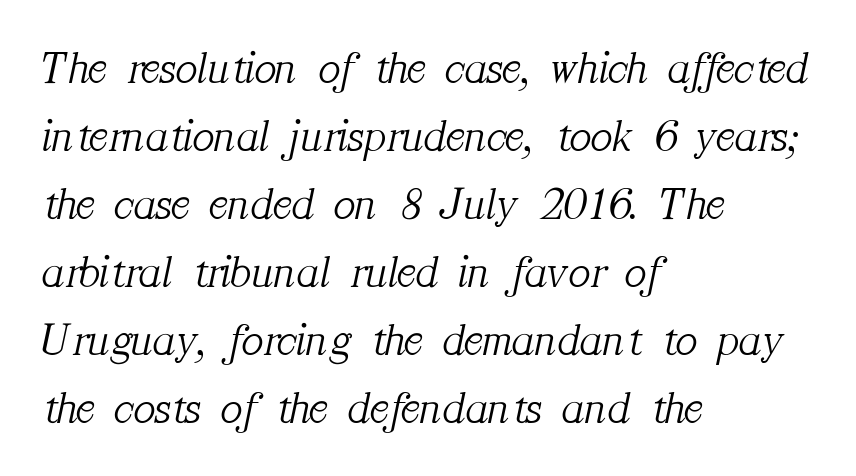
Q: Is the text bold? A: No.
Q: Is the text italic (slanted)? A: Yes, it leans right by about 12 degrees.
Q: Is the typeface a serif or a sans-serif typeface? A: Serif.
Q: Is the text underlined? A: No.
Q: How is the paragraph aligned? A: Left-aligned.
Q: Is the spacing between letters normal or unusually wide? A: Normal.
Q: Is the spacing between lines tight, normal or loose? A: Normal.
Q: Width (condensed, normal, or wide)? A: Normal.
Q: Stroke contrast? A: Medium.
Q: x-height? A: Medium.
Q: Monospaced? A: No.
